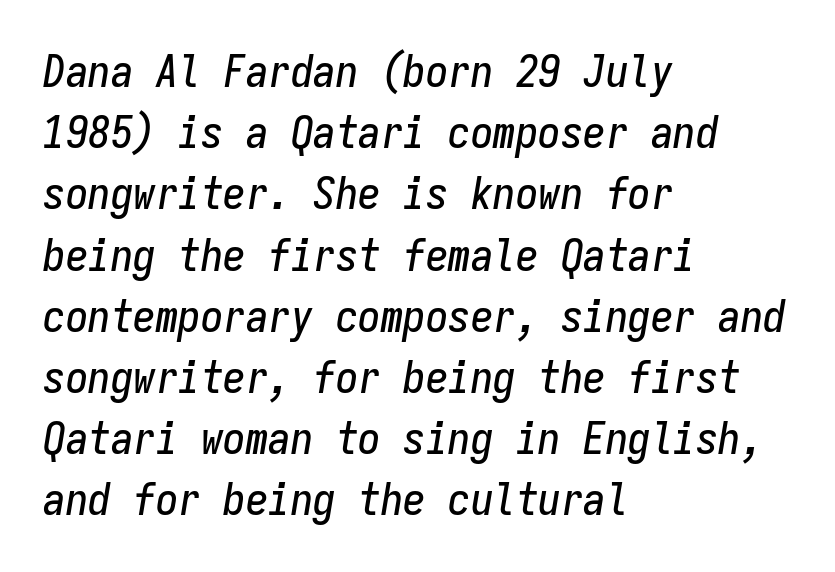
Q: Is the text italic (slanted)? A: Yes, it leans right by about 9 degrees.
Q: Is the text underlined? A: No.
Q: How is the paragraph aligned? A: Left-aligned.
Q: Is the spacing between letters normal or unusually wide? A: Normal.
Q: Is the spacing between lines tight, normal or loose? A: Normal.
Q: Width (condensed, normal, or wide)? A: Condensed.
Q: Stroke contrast? A: Low.
Q: x-height? A: Medium.
Q: Monospaced? A: Yes.
